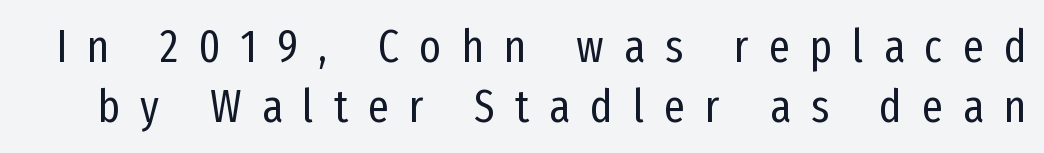
Q: Is the text bold? A: No.
Q: Is the text italic (slanted)? A: No, it is upright.
Q: Is the typeface a serif or a sans-serif typeface? A: Sans-serif.
Q: Is the text underlined? A: No.
Q: Is the spacing between letters normal or unusually wide? A: Unusually wide.
Q: Is the spacing between lines tight, normal or loose? A: Normal.
Q: Width (condensed, normal, or wide)? A: Condensed.
Q: Stroke contrast? A: Low.
Q: x-height? A: Medium.
Q: Monospaced? A: No.
